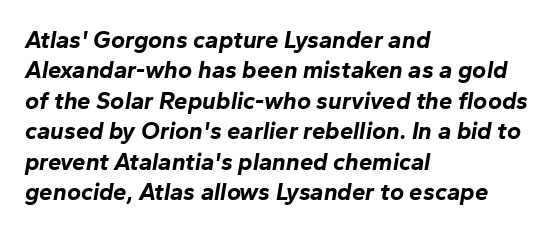
The axis of the letterforms is tilted away from vertical. Every row of glyphs begins at an identical x-position on the left. Compared with typical paragraphs, the rows here are spaced about the same. Nobody touched the tracking dial on this one. Weight check: bold — yes, fully. Glance below the letters and you will spot only blank space.
